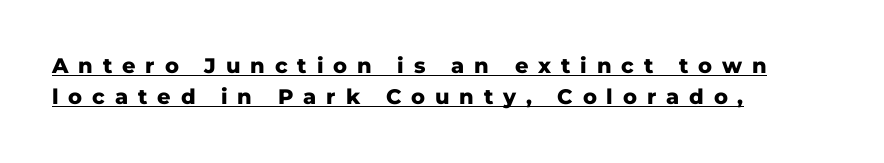
{"italic": "no", "bold": "yes", "underline": "yes", "align": "left", "line_spacing": "normal", "line_spacing_ratio": 1.49, "letter_spacing": "wide", "letter_spacing_em": 0.47, "glyph_px": 21}
